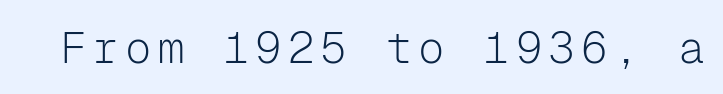
Q: Is the text bold? A: No.
Q: Is the text italic (slanted)? A: No, it is upright.
Q: Is the typeface a serif or a sans-serif typeface? A: Sans-serif.
Q: Is the text underlined? A: No.
Q: Width (condensed, normal, or wide)? A: Normal.
Q: Stroke contrast? A: Low.
Q: x-height? A: Medium.
Q: Monospaced? A: Yes.
